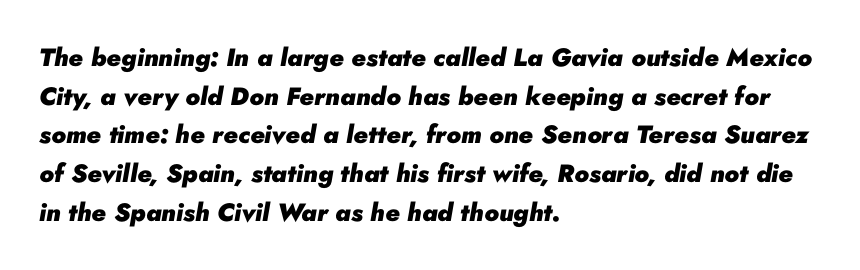
Check the space under the baseline: it is left empty. Caption: standard tracking, unaltered. Slanted lettering throughout. Thick stems and heavy bowls — unmistakably bold. The ragged edge is on the right, which tells us the setting is flush left. The line-height multiplier appears to be the usual default.
